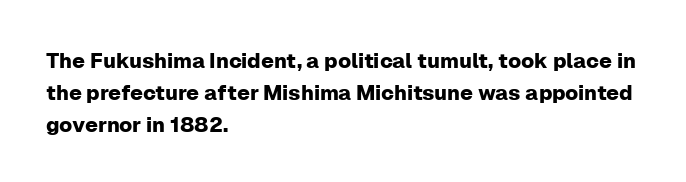
The image shows 21 px text type, upright; set left-aligned, normal line spacing (1.52x), normal letter spacing, not underlined.
